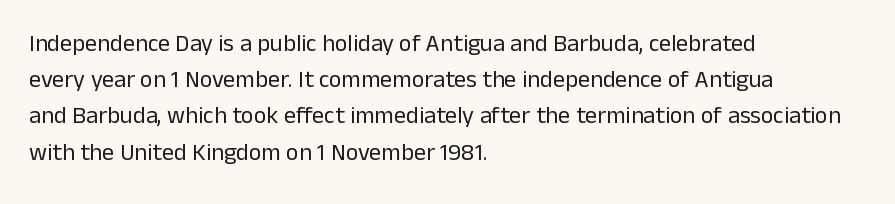
The image shows 24 px text type, upright; set left-aligned, normal line spacing (1.51x), normal letter spacing, not underlined.
